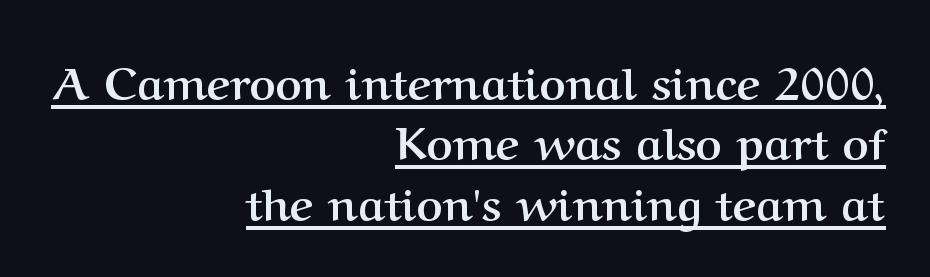
These lines keep a tight, regular rhythm from letter to letter. Nope, not italic — everything's standing straight. The rag falls on the left side of this text block. In designer terms, the underline attribute is active on this setting.
